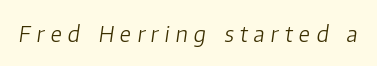
Think standard paragraph weight, or any step lighter than that. How are the letters spaced? Widely, with obvious added tracking. If you drew a line through each stem, it would be angled. The area under the type is left untouched.
